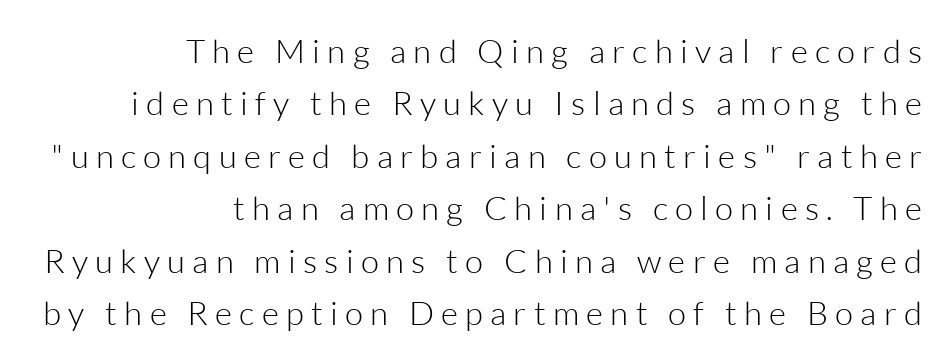
Q: Is the text bold? A: No.
Q: Is the text italic (slanted)? A: No, it is upright.
Q: Is the typeface a serif or a sans-serif typeface? A: Sans-serif.
Q: Is the text underlined? A: No.
Q: How is the paragraph aligned? A: Right-aligned.
Q: Is the spacing between letters normal or unusually wide? A: Unusually wide.
Q: Is the spacing between lines tight, normal or loose? A: Normal.
Q: Width (condensed, normal, or wide)? A: Normal.
Q: Stroke contrast? A: Low.
Q: x-height? A: Medium.
Q: Monospaced? A: No.
